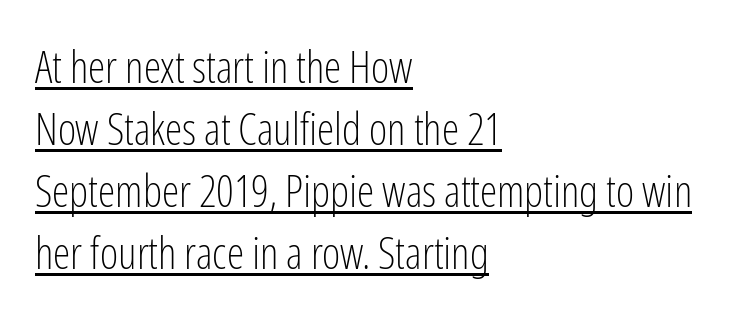
{"serif": "no", "italic": "no", "bold": "no", "weight": "light", "width": "condensed", "stroke_contrast": "low", "x_height": "medium", "monospaced": "no", "underline": "yes", "align": "left", "line_spacing": "normal", "line_spacing_ratio": 1.41, "letter_spacing": "normal", "letter_spacing_em": 0.0, "glyph_px": 44}
